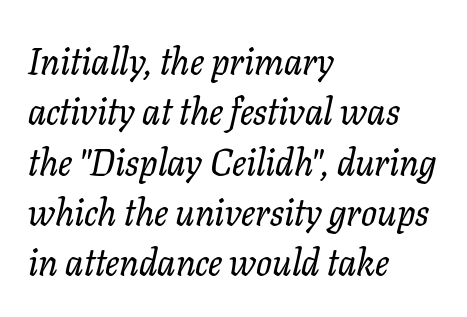
The image shows 37 px serif type, italic (leaning right); set left-aligned, normal line spacing (1.36x), normal letter spacing, not underlined; low stroke contrast and a medium x-height.
